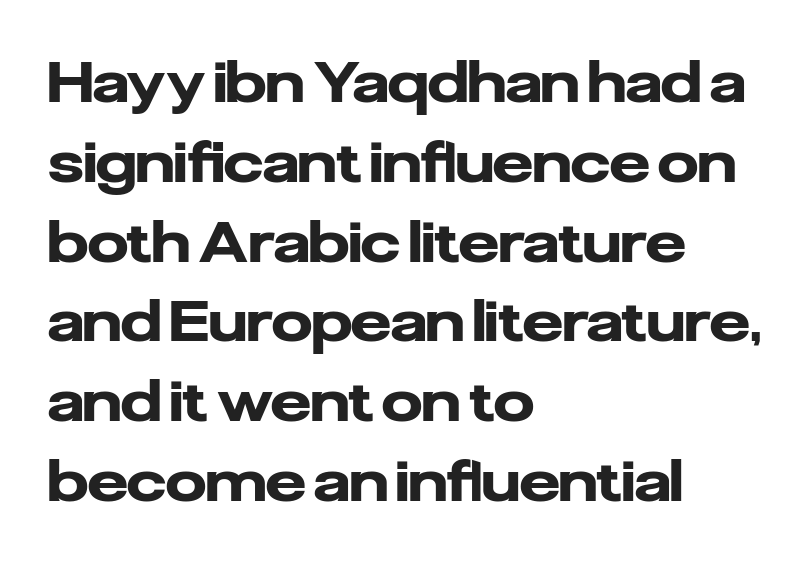
{"serif": "no", "italic": "no", "bold": "yes", "weight": "heavy", "width": "normal", "stroke_contrast": "low", "x_height": "medium", "monospaced": "no", "underline": "no", "align": "left", "line_spacing": "normal", "line_spacing_ratio": 1.4, "letter_spacing": "normal", "letter_spacing_em": 0.0, "glyph_px": 57}
